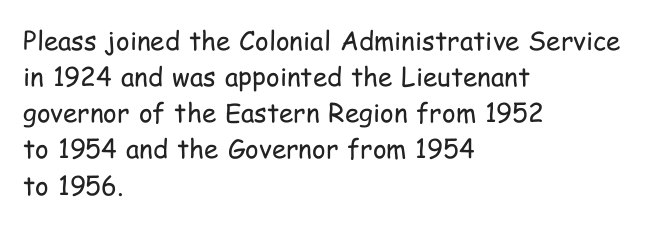
Teacher's note: observe the even left margin — that is flush-left alignment. Students, note that the glyphs here touch the page at normal intervals. Do the letters lean? They stand straight. Descenders hang freely into open space. Stem width sits at or under what a default text font uses.
